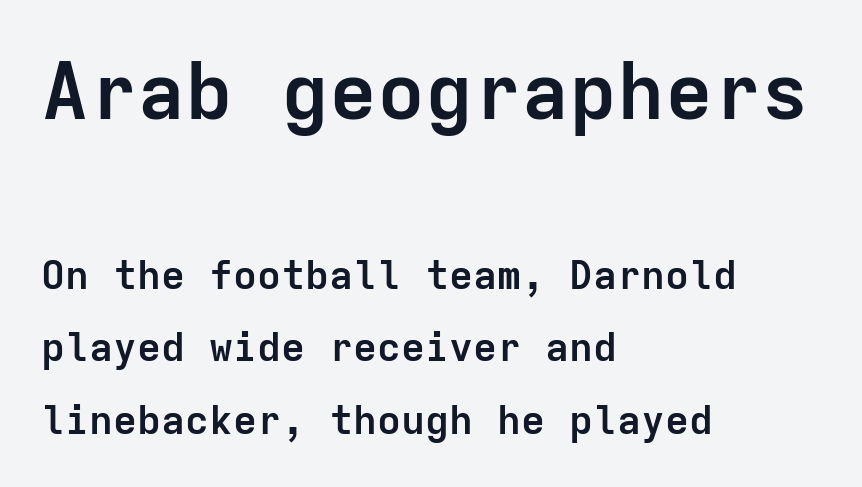
{"serif": "no", "italic": "no", "bold": "yes", "weight": "semibold", "width": "normal", "stroke_contrast": "low", "x_height": "medium", "monospaced": "yes", "underline": "no", "align": "left", "line_spacing_ratio": 1.81, "letter_spacing": "normal", "letter_spacing_em": 0.0, "larger_block": "first", "size_ratio": 2.0, "glyph_px": 80}
